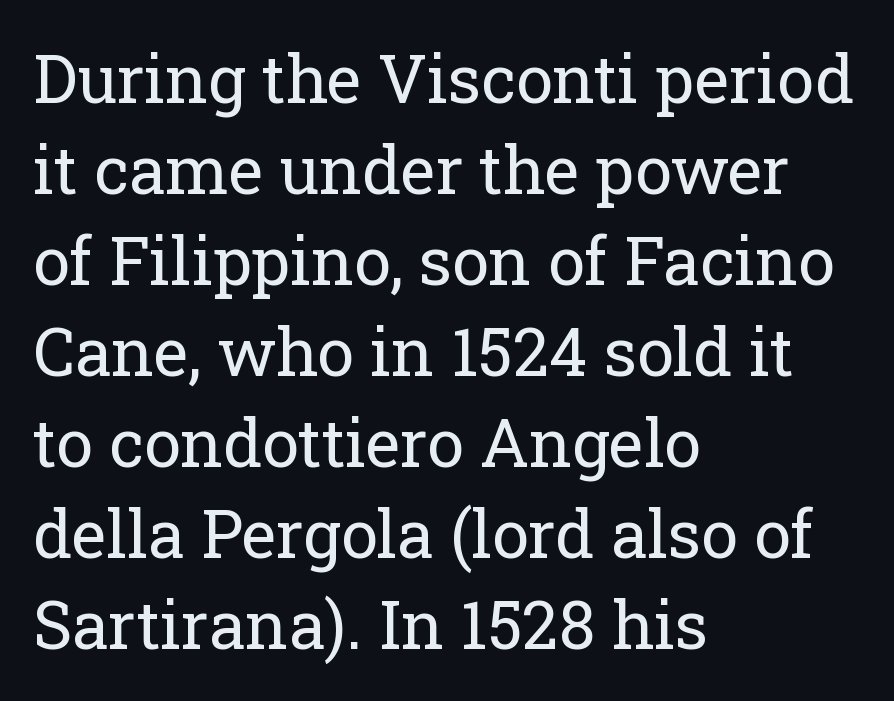
This sample uses an upright cut, with every glyph sitting square on the baseline. On a weight scale, this lands at 450 or below. Notice how descenders clear the ascenders below comfortably — that's standard leading. Stroke terminals: seriffed. Underline: absent.
